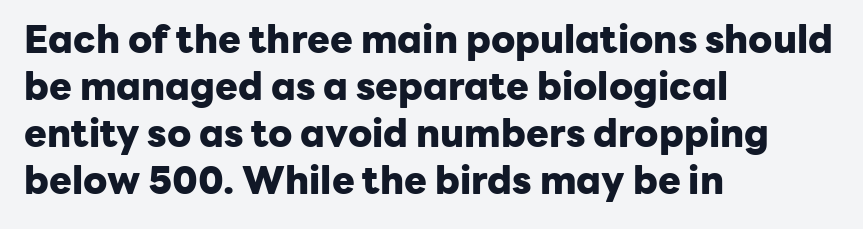
The image shows 38 px heavy sans-serif type, upright; set left-aligned, line spacing 1.24x, normal letter spacing, not underlined; low stroke contrast and a medium x-height.
